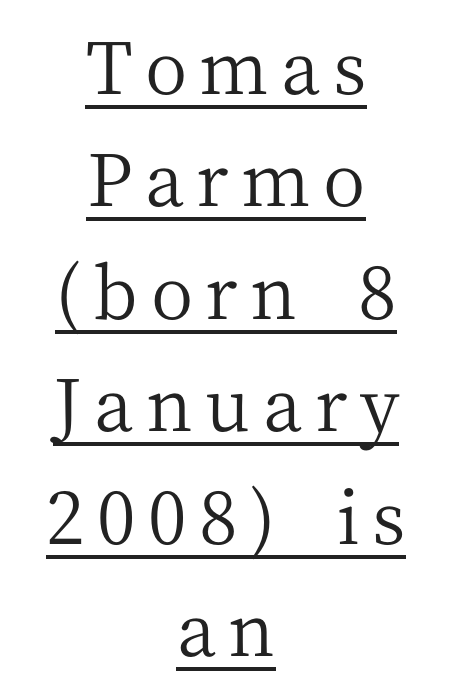
Q: Is the text bold? A: No.
Q: Is the text italic (slanted)? A: No, it is upright.
Q: Is the typeface a serif or a sans-serif typeface? A: Serif.
Q: Is the text underlined? A: Yes.
Q: How is the paragraph aligned? A: Centered.
Q: Is the spacing between lines tight, normal or loose? A: Normal.
Q: Width (condensed, normal, or wide)? A: Normal.
Q: Stroke contrast? A: Medium.
Q: x-height? A: Medium.
Q: Monospaced? A: No.
